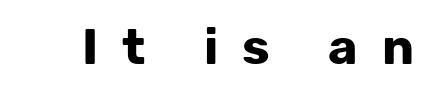
The image shows 50 px bold sans-serif type, upright; set unusually wide letter spacing (+0.48 em), not underlined; low stroke contrast and a medium x-height.
